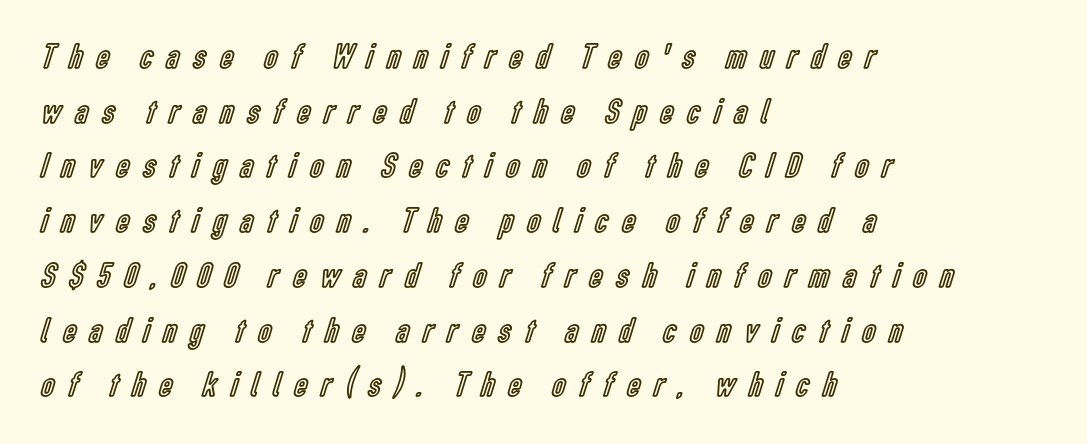
{"width": "condensed", "x_height": "medium", "monospaced": "no", "underline": "no", "align": "left", "line_spacing": "normal", "line_spacing_ratio": 1.52, "letter_spacing": "wide", "letter_spacing_em": 0.39, "glyph_px": 36}
